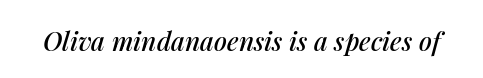
The image shows 26 px text type, italic (leaning right); set normal letter spacing, not underlined.
